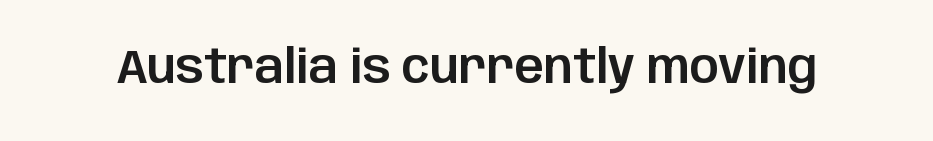
Beneath every word, the page is bare. Upright lettering throughout. Does the type have serifs? No, each stem ends abruptly. Character widths vary here, with narrow letters taking less room than wide ones. You could call the tracking neutral — neither tight nor loose.
